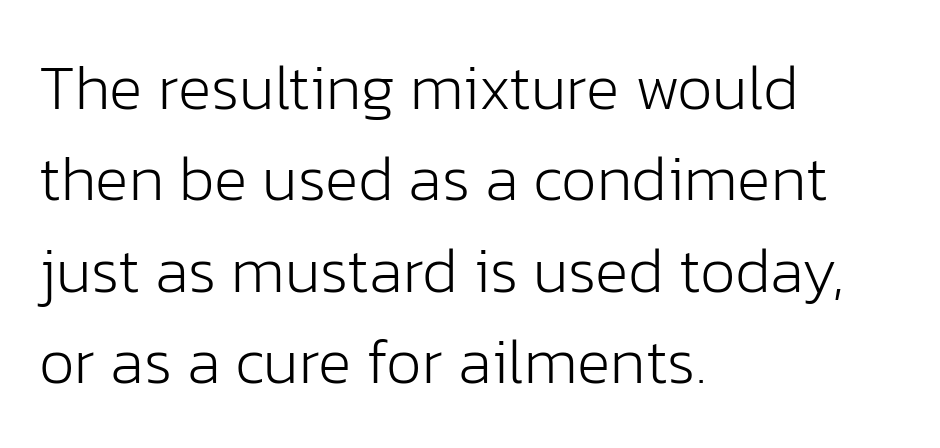
Notice how the passage keeps a crisp vertical edge on the left only. Bare-footed words on every line. Successive baselines arrive at the customary interval. Each letter keeps its own natural width here, so spacing adapts to shape. Here the glyphs are tracked normally, forming tight word shapes.
